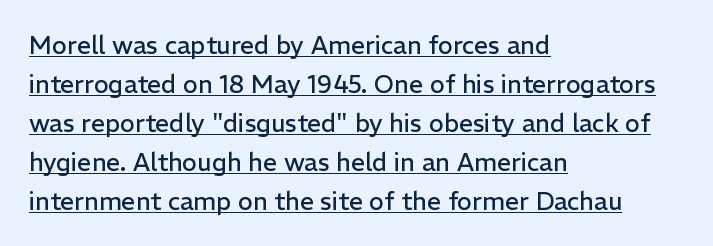
The image shows 25 px text type, upright; set left-aligned, normal line spacing (1.56x), normal letter spacing, underlined.
